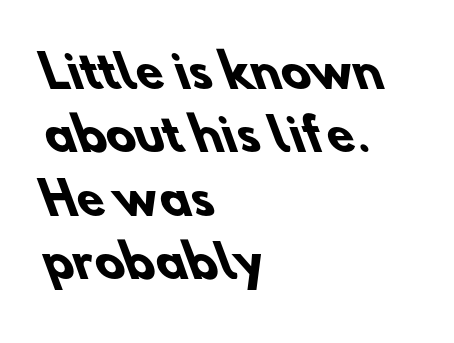
Check where the strokes stop: nothing finishes them off — pure sans. Any mark beneath the type? The region is blank. As a designer I'd log this as weight 700, bold. Casual observation: everything's shoved over to the left.
